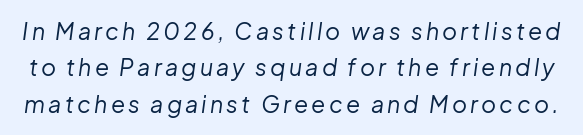
No extra ink here — the face is not bold. Would a proofreader flag this as italicized? Yes. Lines of text with bare space underneath. The leading is moderate, giving the passage an even texture.
